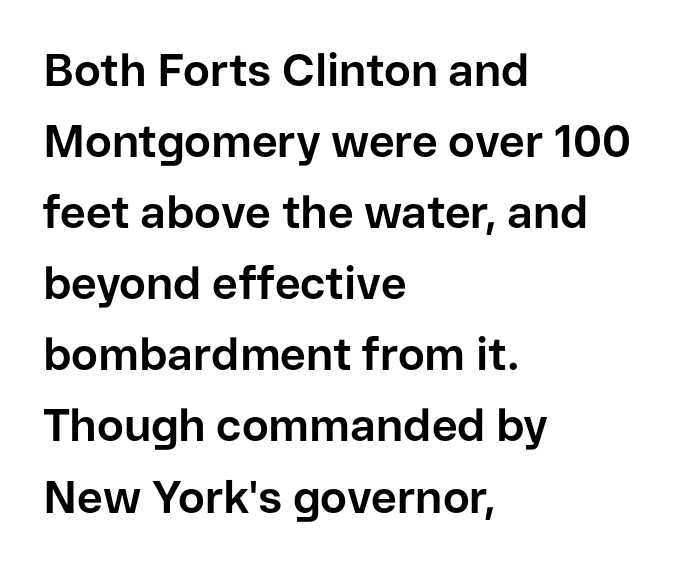
Stroke thickness is high; the sample reads as a true bold. In CSS terms this would be text-align: left. Each letter keeps its own natural width here, so spacing adapts to shape. Observe the ordinary spacing: letters are neighbours, not strangers. The glyphs in this specimen are sans serif.
